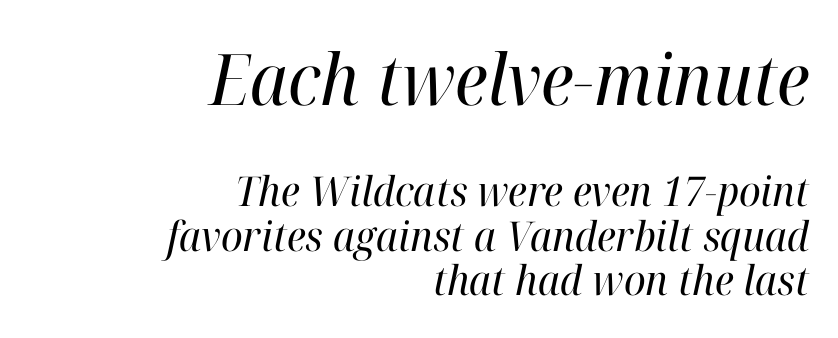
Is the type slanted? Yes — the strokes lean at a clear angle. These lines are rendered in a variable-pitch font. These lines are set flush right with a ragged left edge. How would I describe the line gaps? Narrow and economical. A clean baseline with only descenders dipping below it. These lines keep a tight, regular rhythm from letter to letter.
